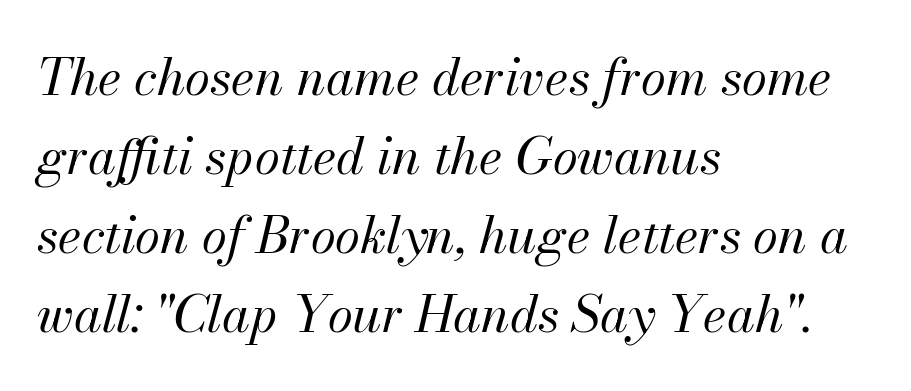
The area under the type is left untouched. The weight would be labelled regular, book, light, or lighter still. The lines sit at an ordinary, default distance from one another. The typesetter chose a ragged-right arrangement here.
